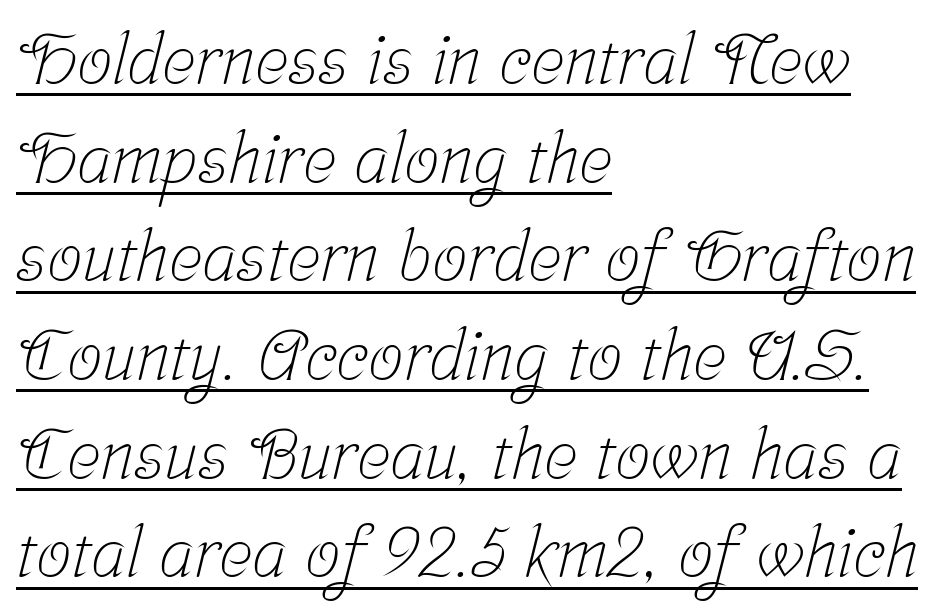
The image shows 70 px light, condensed serif type; set left-aligned, normal line spacing (1.41x), normal letter spacing, underlined; low stroke contrast and a medium x-height.
